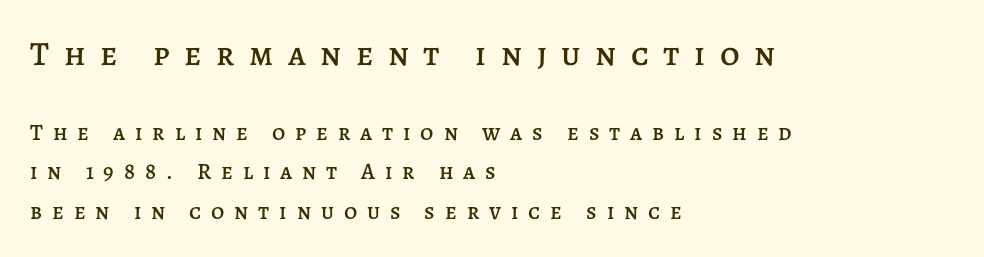
Q: Is the text italic (slanted)? A: No, it is upright.
Q: Is the text underlined? A: No.
Q: How is the paragraph aligned? A: Left-aligned.
Q: Is the spacing between letters normal or unusually wide? A: Unusually wide.
Q: Which block of text is set in a larger size, the first (top) or the second (bottom)? A: The first (top) one.
Q: Width (condensed, normal, or wide)? A: Normal.
Q: Stroke contrast? A: Low.
Q: x-height? A: Large.
Q: Monospaced? A: No.
